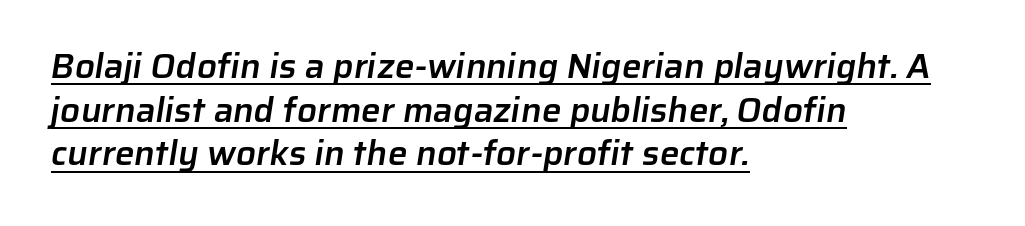
{"serif": "no", "bold": "semi", "weight": "semibold", "width": "normal", "stroke_contrast": "low", "x_height": "medium", "monospaced": "no", "underline": "yes", "align": "left", "line_spacing": "normal", "line_spacing_ratio": 1.25, "letter_spacing": "normal", "letter_spacing_em": 0.0, "glyph_px": 35}
